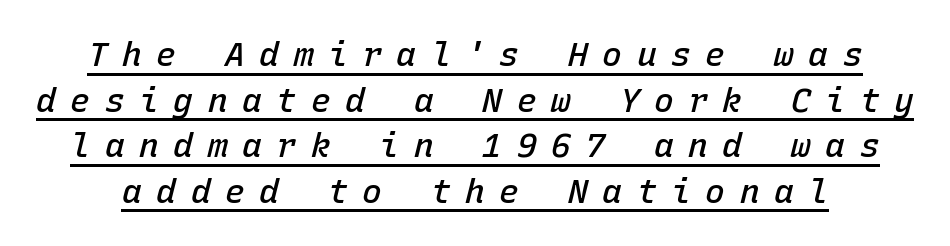
{"italic": "yes", "lean": "right", "slant_degrees": 15, "bold": "semi", "weight": "semibold", "width": "normal", "stroke_contrast": "low", "x_height": "medium", "monospaced": "yes", "underline": "yes", "line_spacing": "normal", "line_spacing_ratio": 1.38, "letter_spacing": "wide", "letter_spacing_em": 0.44, "glyph_px": 33}
